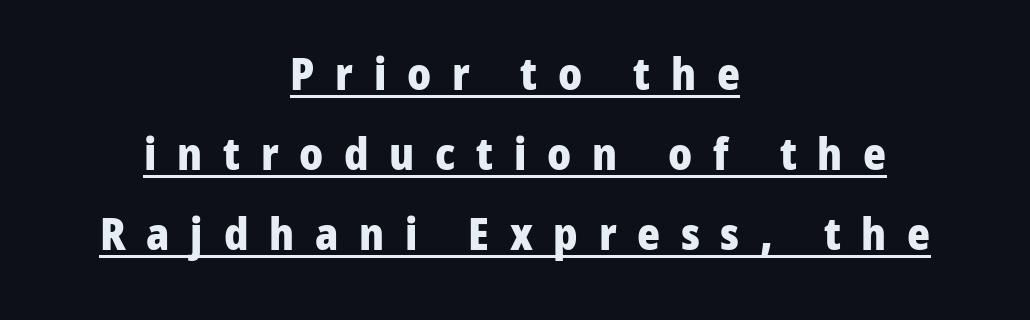
The image shows 44 px heavy sans-serif type, upright; set centered, line spacing 1.82x, unusually wide letter spacing (+0.47 em), underlined; low stroke contrast and a medium x-height.
